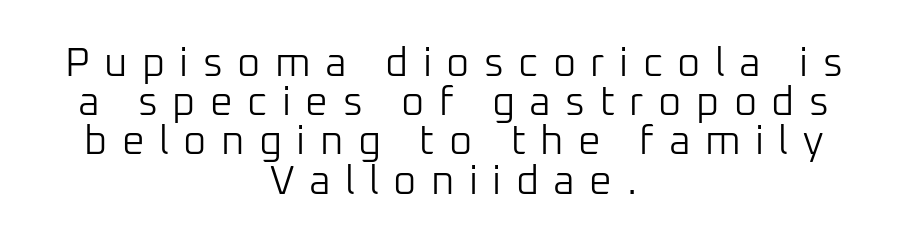
The characters display no serif detailing; their extremities are plain. Stem width sits at or under what a default text font uses. In terms of letterspacing, this is a distinctly airy, spread setting. The lines are packed closely together with very little leading.
